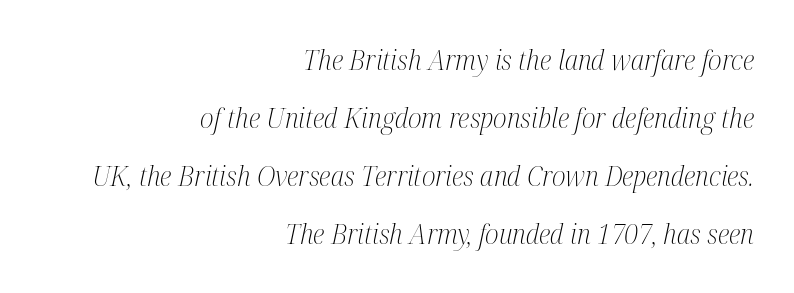
The image shows 28 px light, condensed serif type, italic (leaning right); set right-aligned, loose line spacing (2.07x), normal letter spacing, not underlined; medium stroke contrast and a medium x-height.
